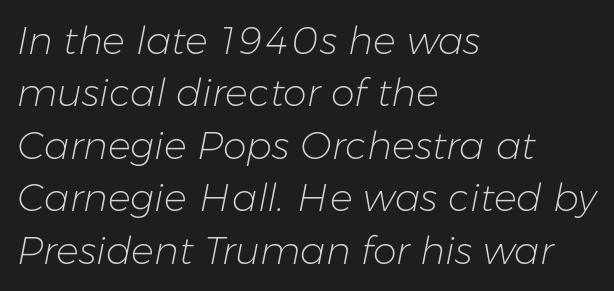
The image shows 38 px light type, italic (leaning right); set left-aligned, normal line spacing (1.38x), normal letter spacing, not underlined; low stroke contrast and a medium x-height.
